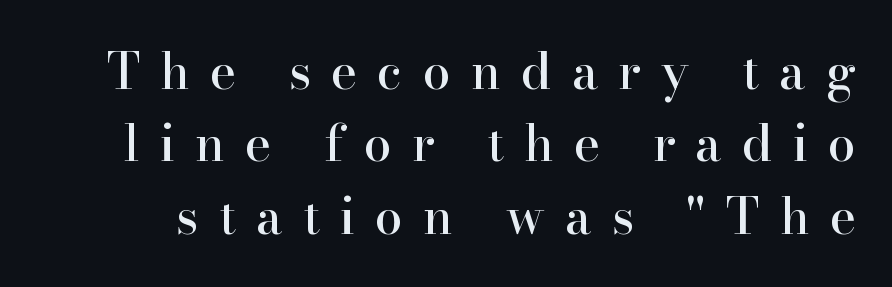
{"serif": "yes", "italic": "no", "width": "normal", "stroke_contrast": "high", "x_height": "small", "monospaced": "no", "underline": "no", "line_spacing": "normal", "line_spacing_ratio": 1.45, "letter_spacing": "wide", "letter_spacing_em": 0.4, "glyph_px": 50}
